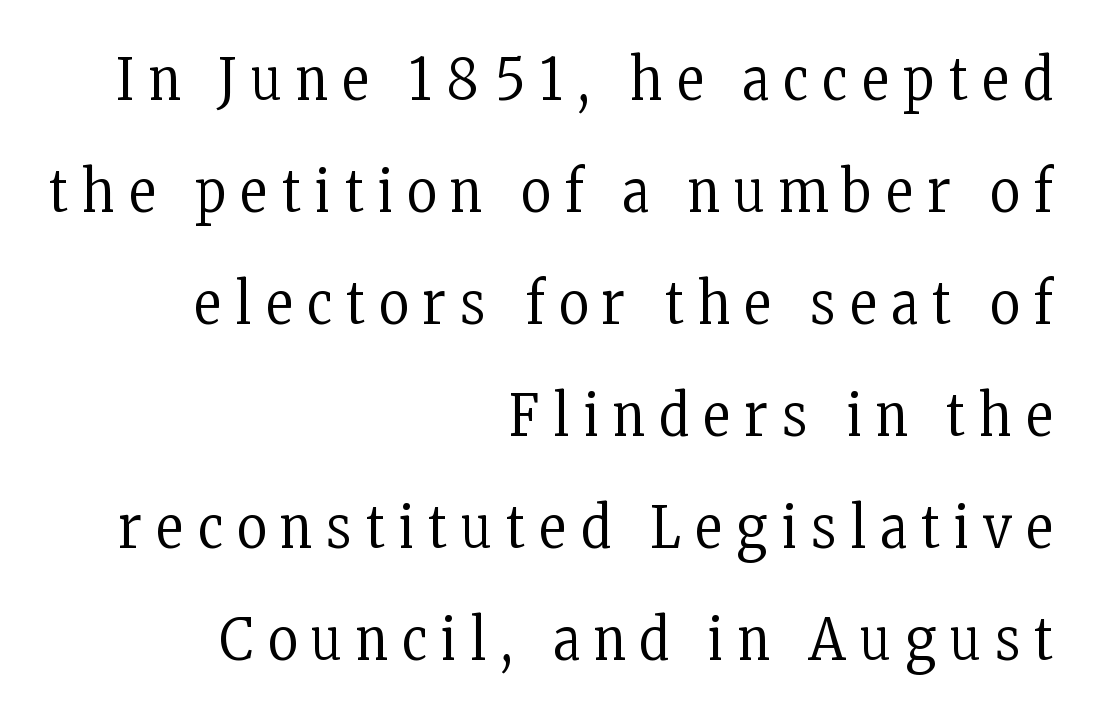
How would I describe the line gaps? Wide and relaxed. Weight: regular or lighter. I'd call this a serif setting — the letters wear small feet. Line ends are locked; line starts wander. Character widths vary here, with narrow letters taking less room than wide ones. The letters are spread apart with noticeably loose tracking.
